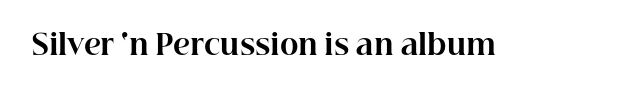
The image shows 28 px bold serif type, upright; set normal letter spacing, not underlined; high stroke contrast and a medium x-height.
